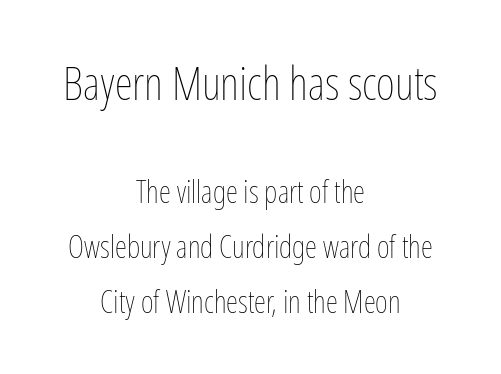
The image shows 46 px thin, condensed type, upright; set centered, line spacing 1.78x, normal letter spacing, not underlined; the first (top) block is 1.48x larger; low stroke contrast and a medium x-height.
